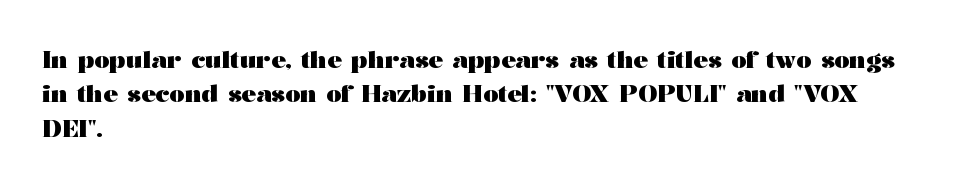
{"italic": "no", "bold": "yes", "underline": "no", "align": "left", "line_spacing": "normal", "line_spacing_ratio": 1.43, "letter_spacing": "normal", "letter_spacing_em": 0.0, "glyph_px": 24}
